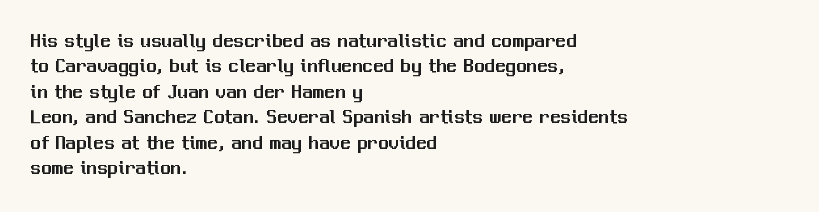
Q: Is the text italic (slanted)? A: No, it is upright.
Q: Is the text underlined? A: No.
Q: How is the paragraph aligned? A: Left-aligned.
Q: Is the spacing between letters normal or unusually wide? A: Normal.
